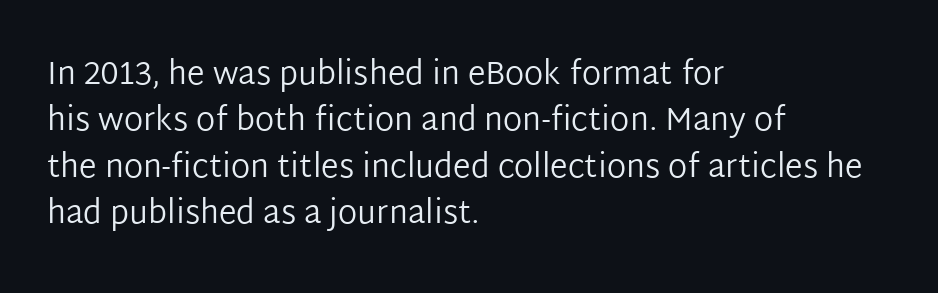
A student would call this left alignment; a typographer would say flush left, rag right. Lines of text with bare space underneath. The strokes are not fattened; the text isn't bold. Does extra space separate the letters? No, they use regular spacing. Does the lettering tilt? It doesn't — this is upright. The vertical gap from one line to the next is medium.
